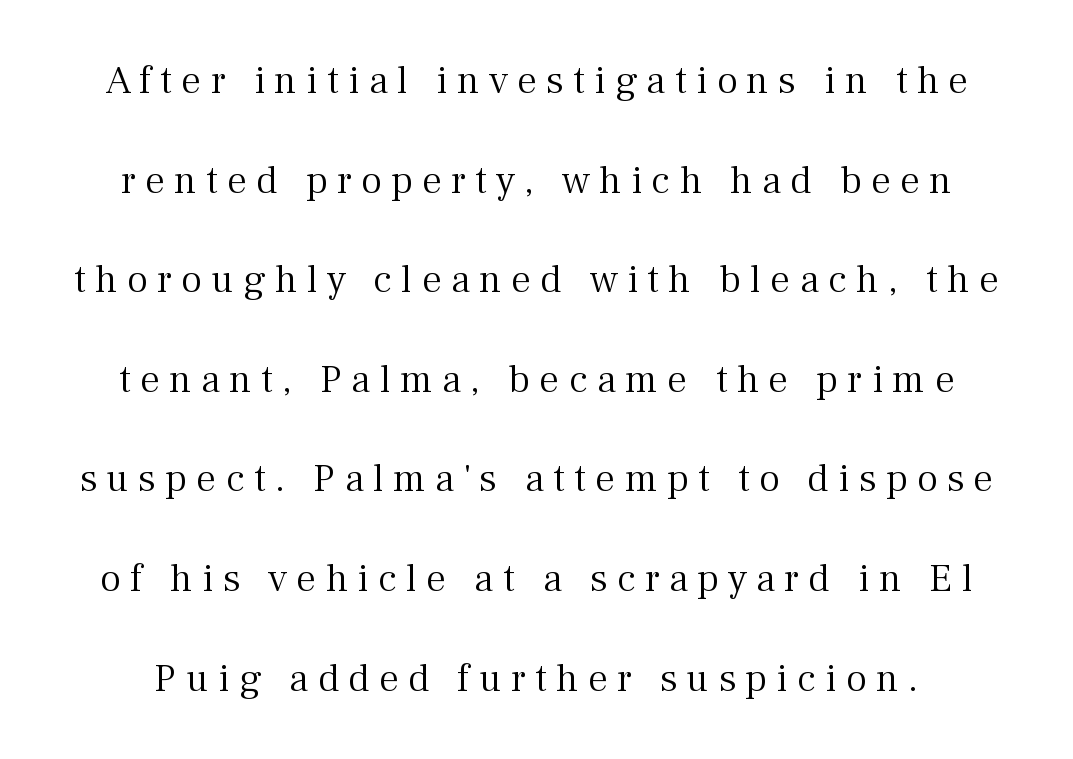
Q: Is the text bold? A: No.
Q: Is the text italic (slanted)? A: No, it is upright.
Q: Is the typeface a serif or a sans-serif typeface? A: Serif.
Q: Is the text underlined? A: No.
Q: Is the spacing between letters normal or unusually wide? A: Unusually wide.
Q: Is the spacing between lines tight, normal or loose? A: Loose.
Q: Width (condensed, normal, or wide)? A: Normal.
Q: Stroke contrast? A: Medium.
Q: x-height? A: Medium.
Q: Monospaced? A: No.
